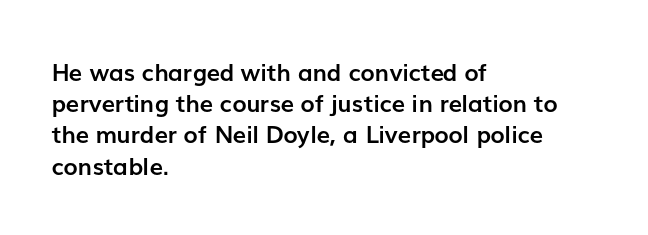
Every letter is thick-stroked: bold, no question. Line starts are locked; line ends wander. What's the leading like? Ordinary, nothing unusual. Glance below the letters and you will spot only blank space.
